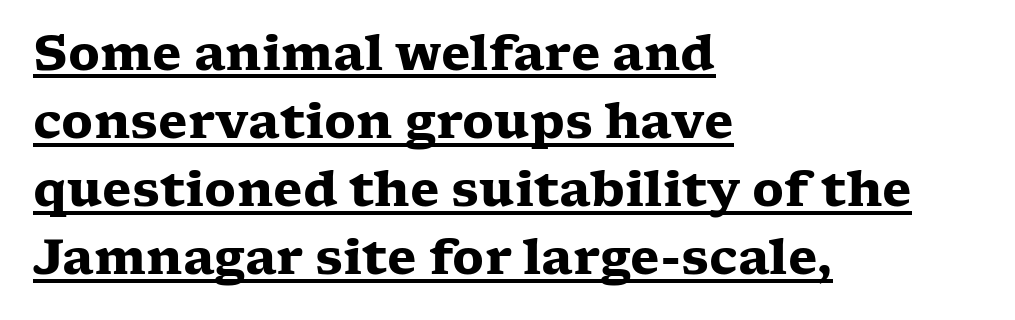
{"serif": "yes", "italic": "no", "bold": "yes", "weight": "heavy", "width": "wide", "stroke_contrast": "low", "x_height": "medium", "monospaced": "no", "underline": "yes", "align": "left", "line_spacing": "normal", "line_spacing_ratio": 1.42, "letter_spacing": "normal", "letter_spacing_em": 0.0, "glyph_px": 48}
